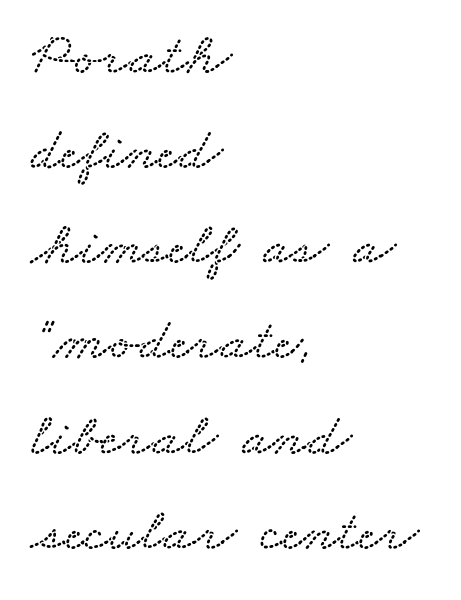
The image shows 61 px wide type; set left-aligned, normal line spacing (1.56x), normal letter spacing, not underlined; low stroke contrast and a small x-height.
